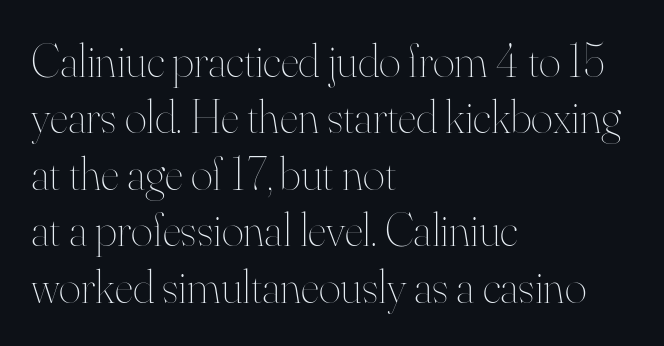
Note the varied advance widths — an 'i' is clearly narrower than an 'm'. This is not heavy type; no bold has been used. Leftover space on each line is placed entirely after the last word. You could call the tracking neutral — neither tight nor loose. The passage shown is not underscored anywhere.
